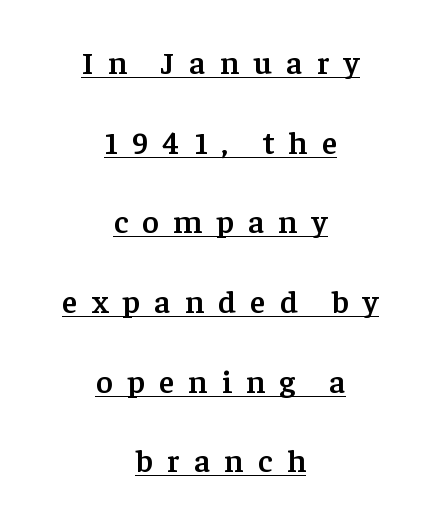
{"serif": "yes", "italic": "no", "bold": "semi", "weight": "semibold", "width": "normal", "stroke_contrast": "low", "x_height": "medium", "monospaced": "no", "underline": "yes", "align": "center", "line_spacing": "loose", "line_spacing_ratio": 2.49, "letter_spacing": "wide", "letter_spacing_em": 0.45, "glyph_px": 32}
